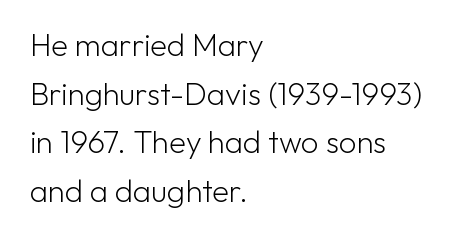
This rendering leaves character spacing at its baseline value. Is the type heavy? It reads as light-to-regular instead. A normal amount of white space separates one row of letters from the next. The letters advance in unequal steps, a hallmark of proportional type. The rendering shows plain stroke endings on the letterforms — a sans-serif design. Characters remain perfectly vertical along every line.
